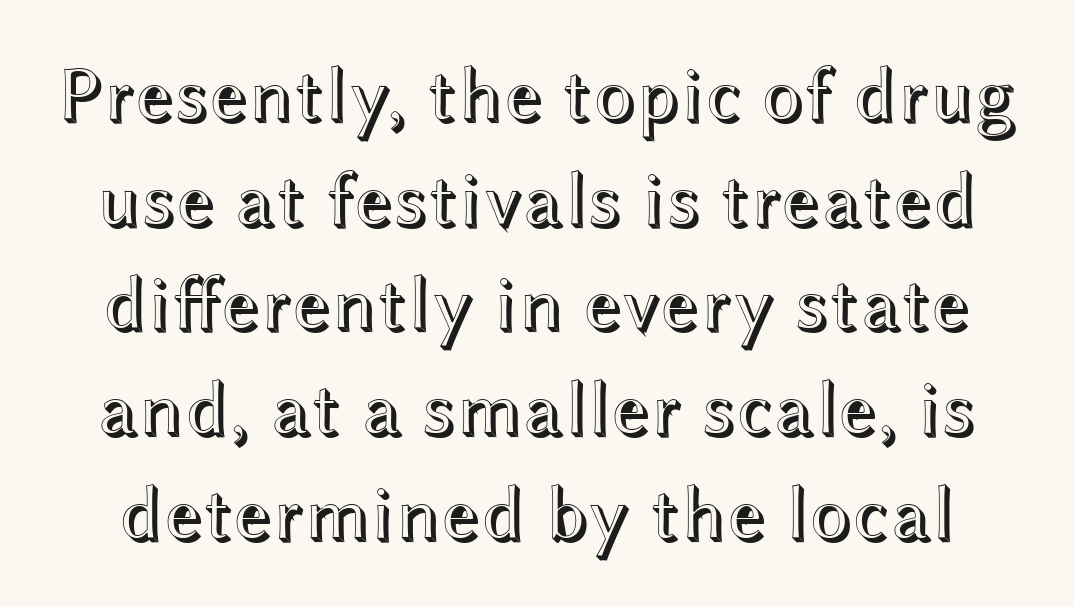
The image shows 77 px wide type, upright; set normal line spacing (1.36x), normal letter spacing, not underlined; a medium x-height.
